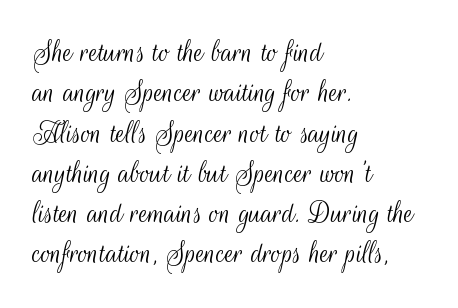
{"serif": "no", "bold": "no", "weight": "light", "width": "condensed", "stroke_contrast": "medium", "x_height": "small", "monospaced": "no", "underline": "no", "align": "left", "line_spacing_ratio": 1.22, "letter_spacing": "normal", "letter_spacing_em": 0.0, "glyph_px": 33}
